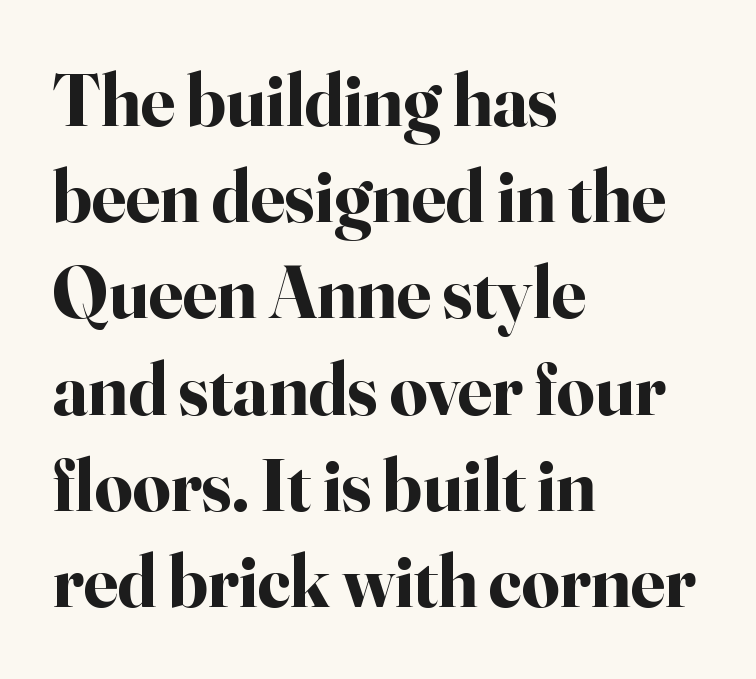
Rows of type keep a routine distance in the vertical direction. Yep, those are serifs on the letters. Left-aligned paragraph, ragged on the right. How are the letters spaced? Ordinarily, with no added tracking. Is the type bold? Yes — the strokes are clearly thick and heavy.
